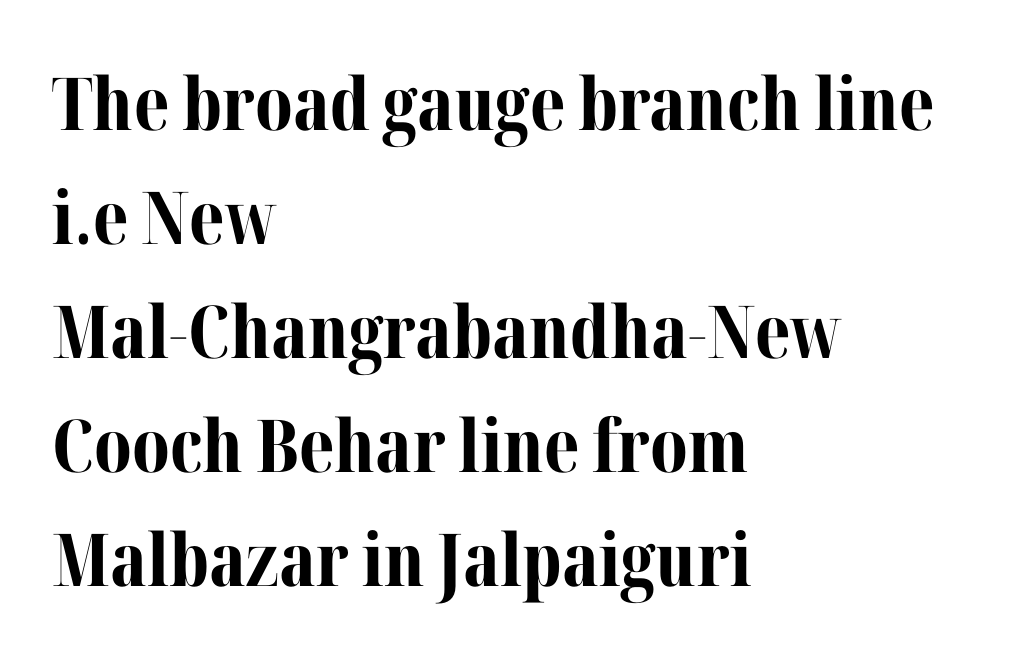
Q: Is the text bold? A: Yes.
Q: Is the text italic (slanted)? A: No, it is upright.
Q: Is the typeface a serif or a sans-serif typeface? A: Serif.
Q: Is the text underlined? A: No.
Q: How is the paragraph aligned? A: Left-aligned.
Q: Is the spacing between letters normal or unusually wide? A: Normal.
Q: Is the spacing between lines tight, normal or loose? A: Normal.
Q: Width (condensed, normal, or wide)? A: Normal.
Q: Stroke contrast? A: Medium.
Q: x-height? A: Medium.
Q: Monospaced? A: No.
